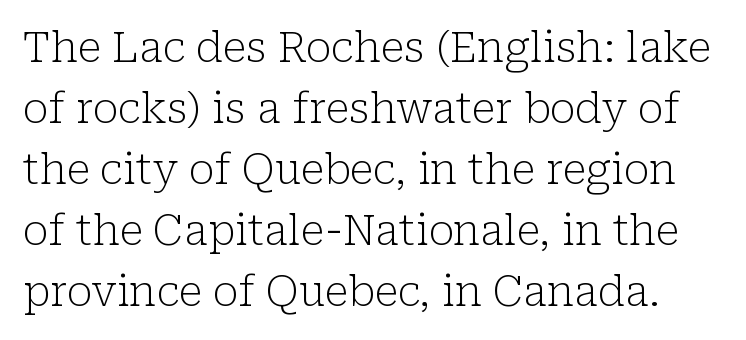
Looks like regular typesetting: each glyph gets only the width it needs. A quiet, ordinary-to-light weight characterises the typeface. Interline gaps are of average width in this sample. A typesetter would mark this as roman, not italic.
